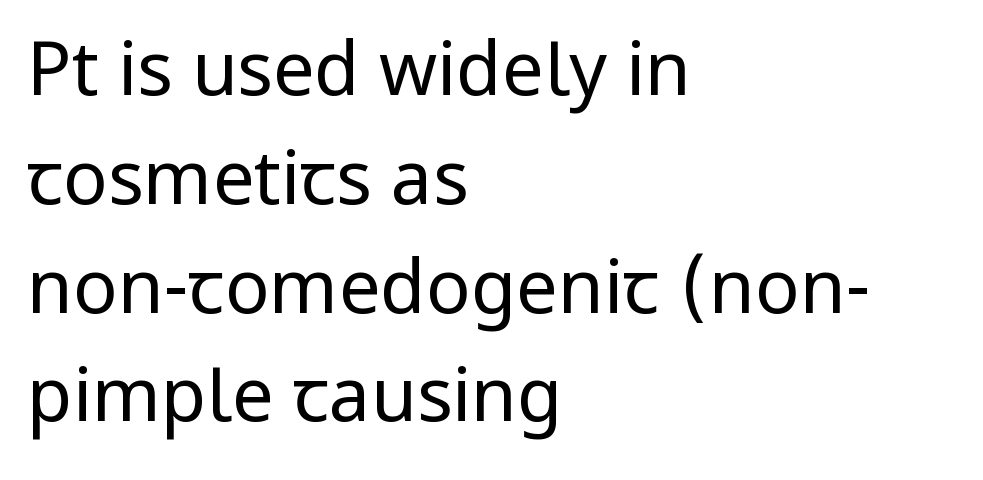
Q: Is the text bold? A: No.
Q: Is the text italic (slanted)? A: No, it is upright.
Q: Is the typeface a serif or a sans-serif typeface? A: Sans-serif.
Q: Is the text underlined? A: No.
Q: How is the paragraph aligned? A: Left-aligned.
Q: Is the spacing between letters normal or unusually wide? A: Normal.
Q: Is the spacing between lines tight, normal or loose? A: Normal.
Q: Width (condensed, normal, or wide)? A: Condensed.
Q: Stroke contrast? A: Low.
Q: x-height? A: Large.
Q: Monospaced? A: No.
